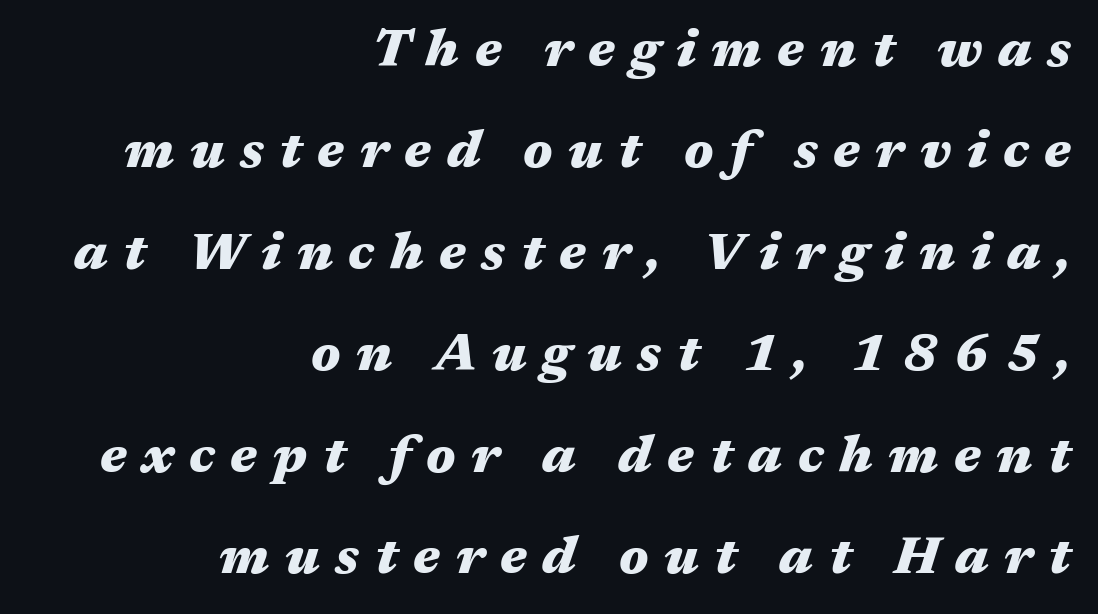
The rendering applies a slant to the glyphs. Compared with an ordinary text face, these strokes are far heavier — a full bold. Caption: expanded tracking, letters set apart. Check under the words: just untouched page.
